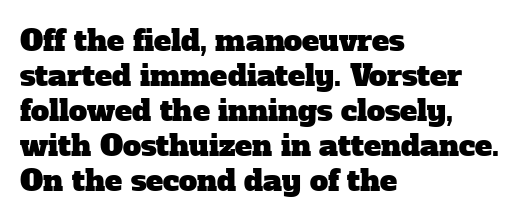
The setting favours the left margin, as ordinary paragraphs usually do. The foot of each line stays bare and open. Nothing unusual about the tracking: characters are spaced as the font intends. The glyphs in this specimen are seriffed. Note the varied advance widths — an 'i' is clearly narrower than an 'm'.
